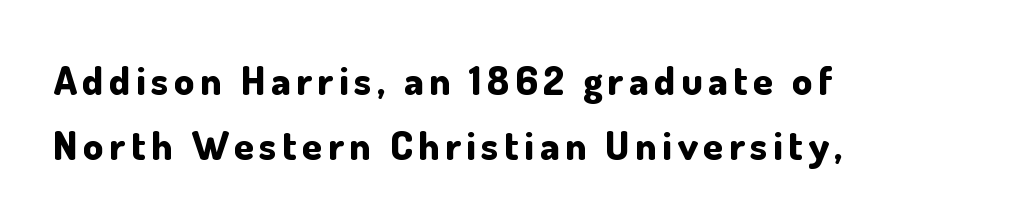
{"serif": "no", "italic": "no", "bold": "yes", "weight": "bold", "width": "normal", "stroke_contrast": "low", "x_height": "small", "monospaced": "no", "underline": "no", "align": "left", "line_spacing": "normal", "line_spacing_ratio": 1.62, "glyph_px": 40}
